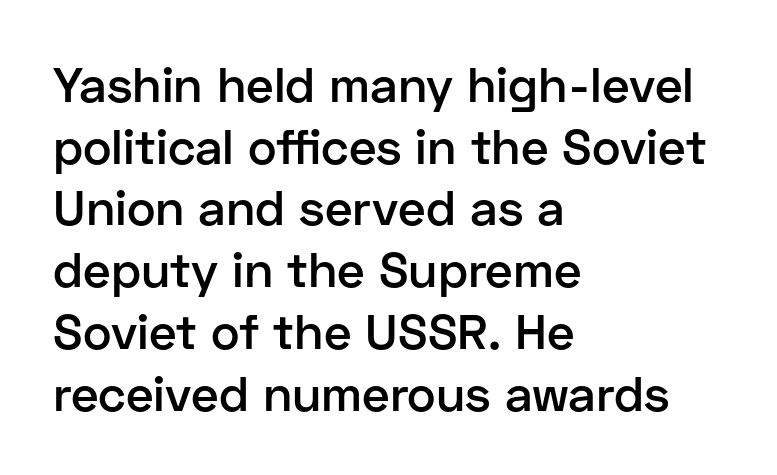
Posture: upright roman. This rendering uses left alignment, leaving the right contour irregular. The vertical gap from one line to the next is medium. Emphasis by weight is partial: semibold.
